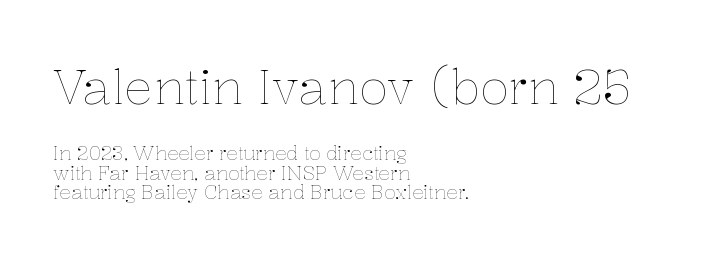
{"italic": "no", "bold": "no", "weight": "thin", "width": "normal", "stroke_contrast": "low", "x_height": "medium", "monospaced": "no", "underline": "no", "align": "left", "line_spacing": "tight", "line_spacing_ratio": 1.02, "letter_spacing": "normal", "letter_spacing_em": 0.0, "larger_block": "first", "size_ratio": 2.53, "glyph_px": 48}
